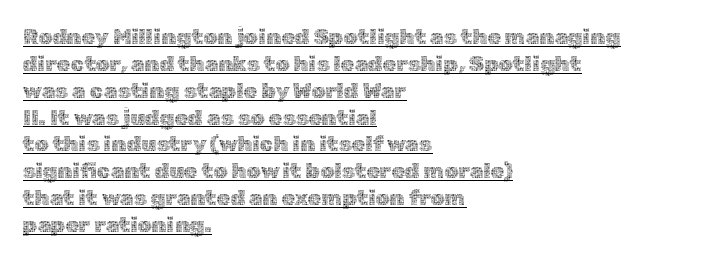
The image shows 22 px text type, upright; set left-aligned, line spacing 1.22x, normal letter spacing, underlined.
